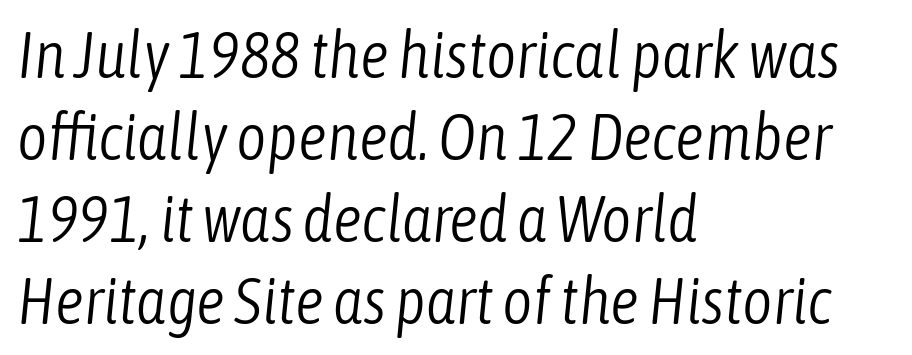
Is the type heavy? It reads as light-to-regular instead. Spacing verdict: proportional, widths tailored to each character. The paragraph shown leans on its left margin. This block has exactly the height ordinary leading produces. The area under the type is left untouched.
